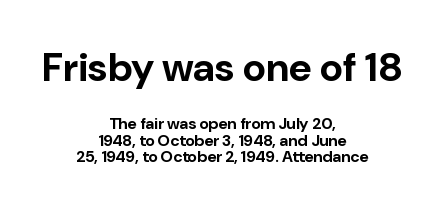
Q: Is the text bold? A: Yes.
Q: Is the text italic (slanted)? A: No, it is upright.
Q: Is the typeface a serif or a sans-serif typeface? A: Sans-serif.
Q: Is the text underlined? A: No.
Q: How is the paragraph aligned? A: Centered.
Q: Is the spacing between letters normal or unusually wide? A: Normal.
Q: Is the spacing between lines tight, normal or loose? A: Tight.
Q: Which block of text is set in a larger size, the first (top) or the second (bottom)? A: The first (top) one.
Q: Width (condensed, normal, or wide)? A: Normal.
Q: Stroke contrast? A: Low.
Q: x-height? A: Medium.
Q: Monospaced? A: No.
